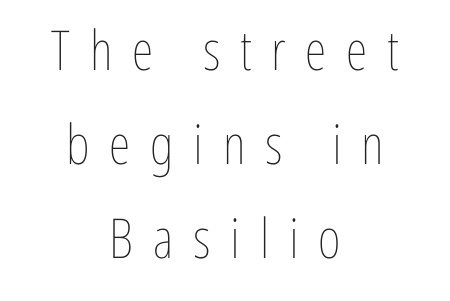
The passage shown is not underscored anywhere. Each line is balanced around a shared central axis. Character widths vary here, with narrow letters taking less room than wide ones. Glyph-to-glyph distance is far greater than everyday printed text. A light-to-regular cut is what we see here.
